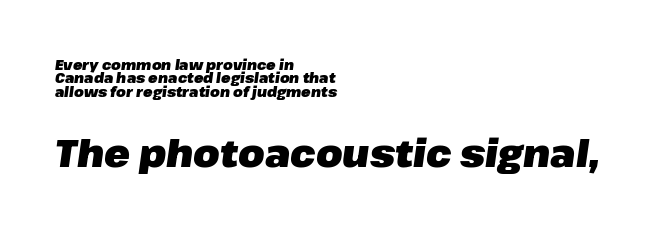
The image shows 38 px heavy type, italic (leaning right); set left-aligned, tight line spacing (0.96x), normal letter spacing, not underlined; the second (bottom) block is 2.71x larger; low stroke contrast and a medium x-height.
